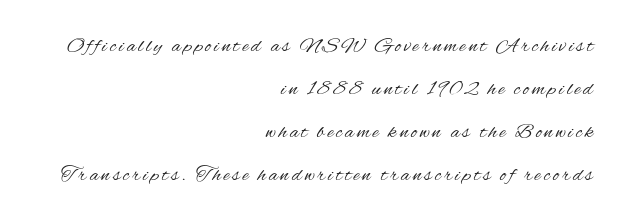
{"bold": "no", "underline": "no", "align": "right", "line_spacing": "loose", "line_spacing_ratio": 2.04, "glyph_px": 21}
